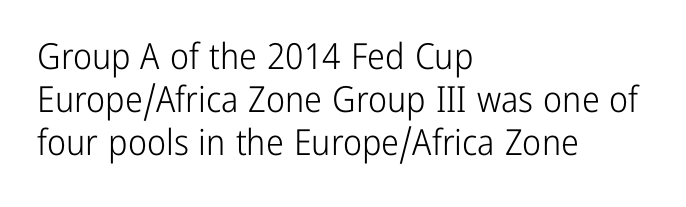
Short and long lines alike share a common starting point at left. Students, note that the glyphs here touch the page at normal intervals. Grotesque or geometric, the face here clearly has no serifs. Weight class: somewhere from thin through regular.
